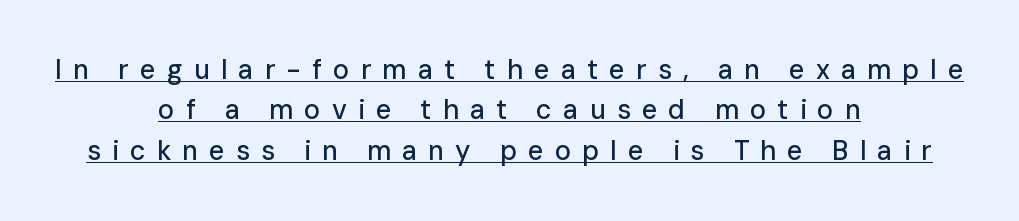
Q: Is the text italic (slanted)? A: No, it is upright.
Q: Is the text underlined? A: Yes.
Q: How is the paragraph aligned? A: Centered.
Q: Is the spacing between letters normal or unusually wide? A: Unusually wide.
Q: Is the spacing between lines tight, normal or loose? A: Normal.
